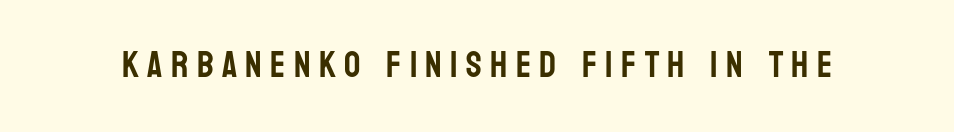
Observe the absence of serifs on each vertical stroke in this sample. Someone cranked the tracking dial way up on this one. The area under the type is left untouched. If you drew a line through each stem, it would be perfectly vertical. You could not count columns in this text — the font is proportionally spaced.
